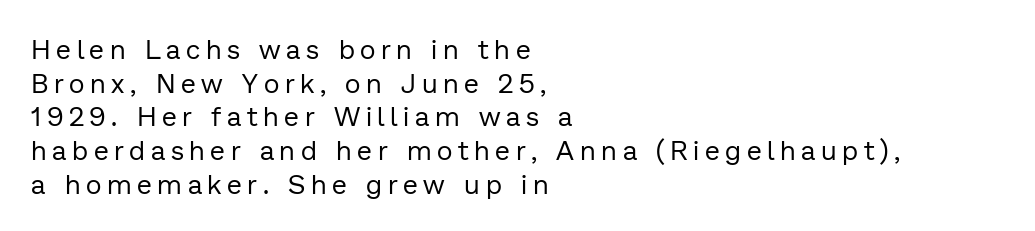
The image shows 27 px text type, upright; set left-aligned, normal line spacing (1.25x), unusually wide letter spacing (+0.21 em), not underlined.
